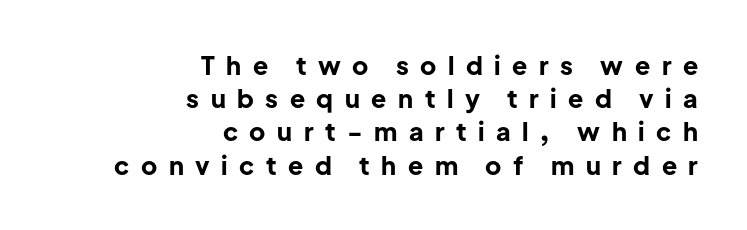
The letters stand straight up with perfectly vertical stems. Rule under the text: the space is simply empty. Tracking value appears strongly positive — letters spread wide. Every letter is thick-stroked: bold, no question.
